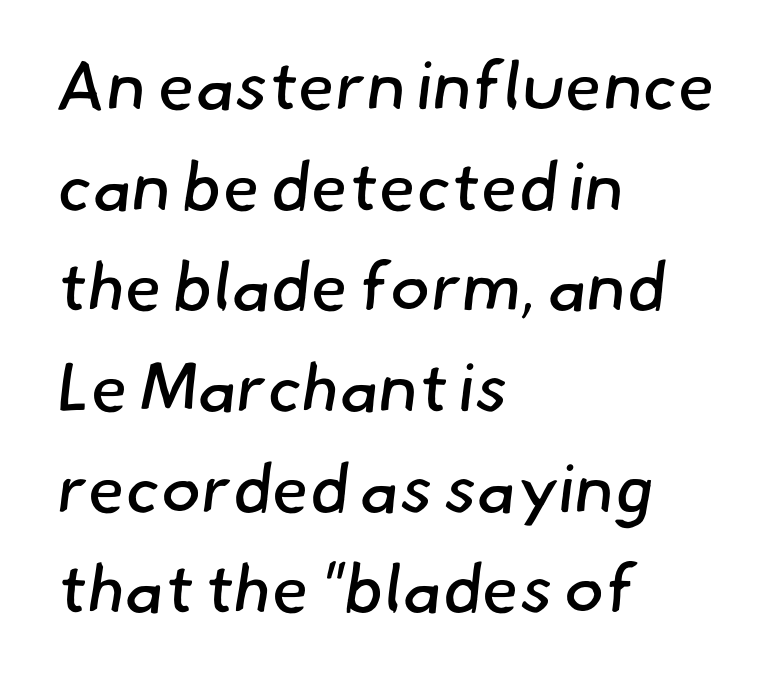
The image shows 68 px regular-weight sans-serif type; set left-aligned, normal line spacing (1.48x), normal letter spacing, not underlined; low stroke contrast and a small x-height.
